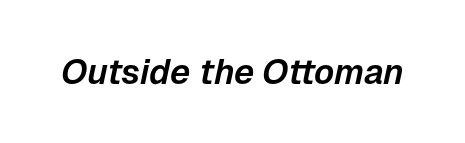
Character widths vary here, with narrow letters taking less room than wide ones. No word sits above an underline. Every character sits at an angle, as italics do. What stands out about the letter spacing? Nothing — it is the standard amount.
